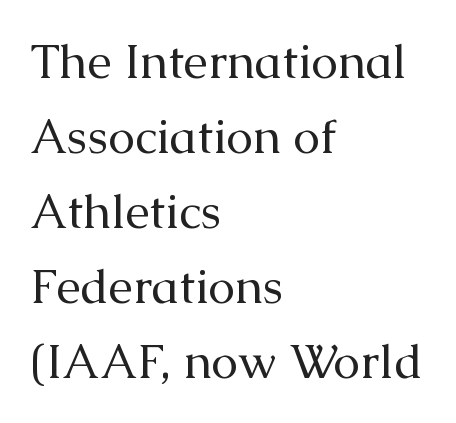
The image shows 48 px regular-weight serif type, upright; set left-aligned, normal line spacing (1.56x), normal letter spacing, not underlined; medium stroke contrast and a medium x-height.
